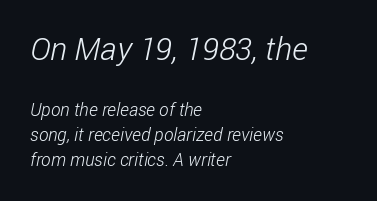
{"serif": "no", "bold": "no", "weight": "light", "width": "condensed", "stroke_contrast": "low", "x_height": "medium", "monospaced": "no", "underline": "no", "align": "left", "line_spacing": "normal", "line_spacing_ratio": 1.37, "letter_spacing": "normal", "letter_spacing_em": 0.0, "larger_block": "first", "size_ratio": 1.78, "glyph_px": 32}
